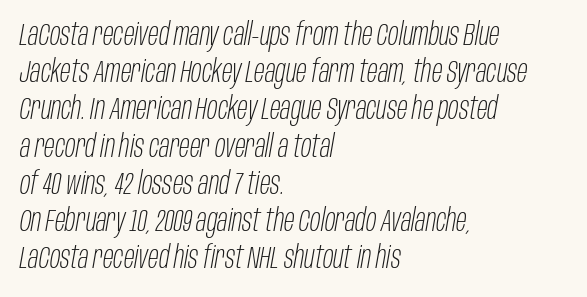
The letters advance in unequal steps, a hallmark of proportional type. Does the copy run flush right? No — it runs flush left. Does extra space separate the letters? No, they use regular spacing. The letters look calm and open, with moderate or lighter stems. The space beneath each line is pristine and unruled.
